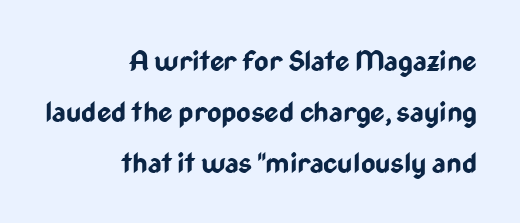
{"serif": "no", "italic": "no", "bold": "yes", "weight": "bold", "width": "condensed", "stroke_contrast": "low", "x_height": "medium", "monospaced": "no", "underline": "no", "align": "right", "line_spacing_ratio": 1.82, "letter_spacing": "normal", "letter_spacing_em": 0.0, "glyph_px": 28}
